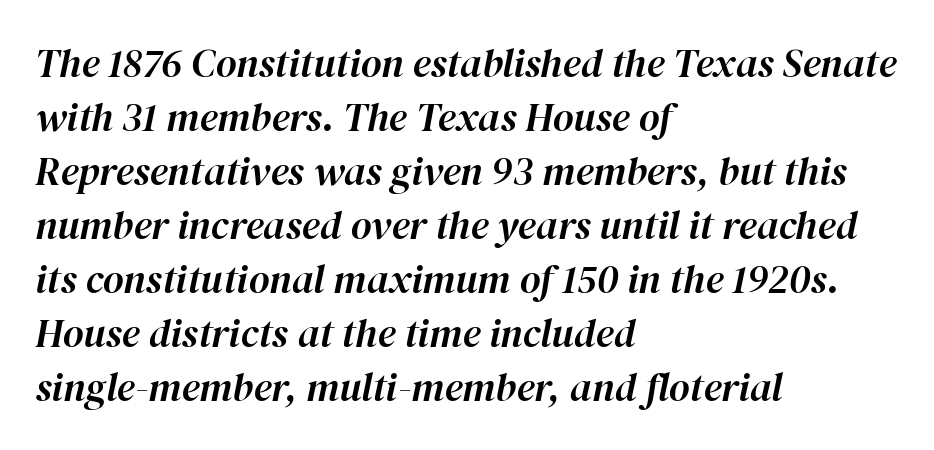
The image shows 40 px text type, italic (leaning right); set left-aligned, normal line spacing (1.35x), normal letter spacing, not underlined; high stroke contrast and a medium x-height.
